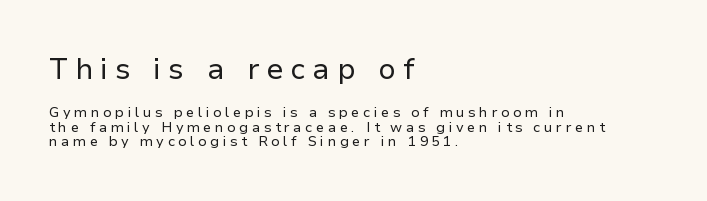
Q: Is the text bold? A: No.
Q: Is the text italic (slanted)? A: No, it is upright.
Q: Is the typeface a serif or a sans-serif typeface? A: Sans-serif.
Q: Is the text underlined? A: No.
Q: How is the paragraph aligned? A: Left-aligned.
Q: Is the spacing between letters normal or unusually wide? A: Unusually wide.
Q: Is the spacing between lines tight, normal or loose? A: Tight.
Q: Which block of text is set in a larger size, the first (top) or the second (bottom)? A: The first (top) one.
Q: Width (condensed, normal, or wide)? A: Normal.
Q: Stroke contrast? A: Low.
Q: x-height? A: Medium.
Q: Monospaced? A: No.
